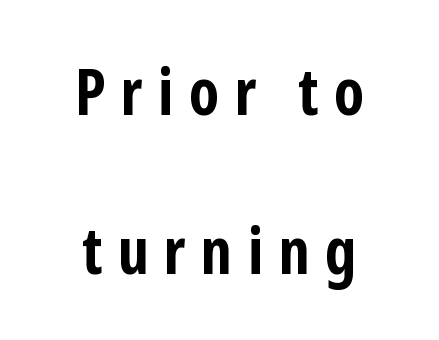
Every character sits straight up, as roman type does. The face used here is rendered with a markedly widened letterfit. Note: no serifs on the glyphs. Bold? Absolutely — the strokes are thick and heavy. Note the varied advance widths — an 'i' is clearly narrower than an 'm'.
